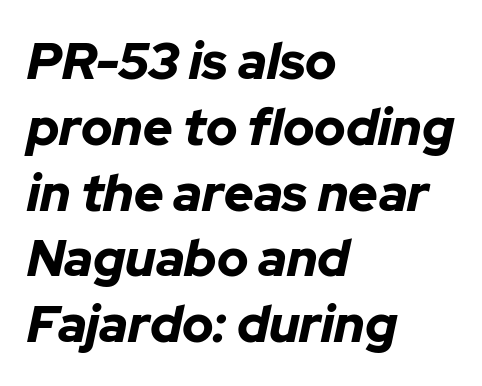
The image shows 51 px bold type, italic (leaning right); set left-aligned, normal line spacing (1.29x), normal letter spacing, not underlined; low stroke contrast and a medium x-height.
